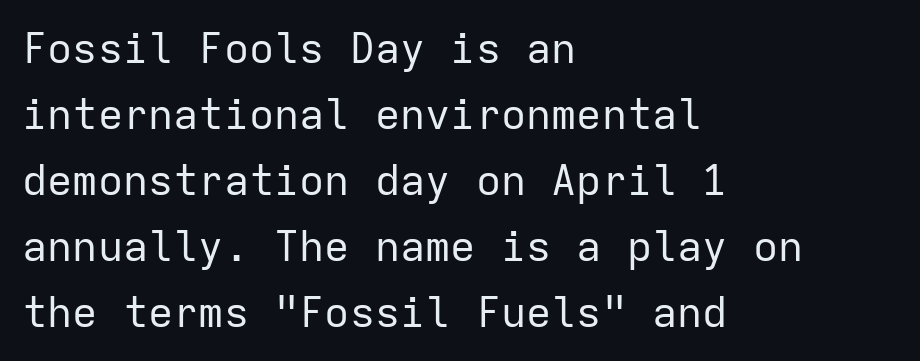
The image shows 42 px regular-weight sans-serif type, upright, monospaced; set left-aligned, normal line spacing (1.57x), normal letter spacing, not underlined; low stroke contrast and a medium x-height.
